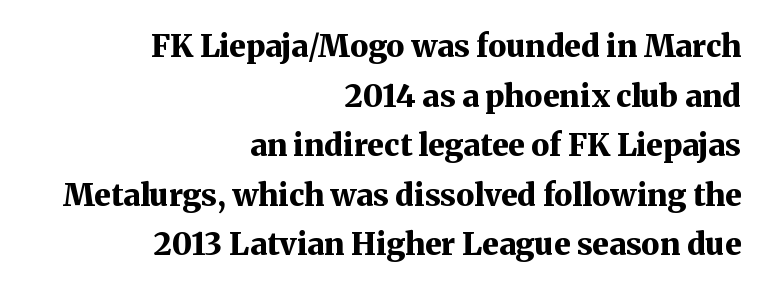
Q: Is the text bold? A: Yes.
Q: Is the text italic (slanted)? A: No, it is upright.
Q: Is the typeface a serif or a sans-serif typeface? A: Serif.
Q: Is the text underlined? A: No.
Q: How is the paragraph aligned? A: Right-aligned.
Q: Is the spacing between letters normal or unusually wide? A: Normal.
Q: Is the spacing between lines tight, normal or loose? A: Normal.
Q: Width (condensed, normal, or wide)? A: Normal.
Q: Stroke contrast? A: Medium.
Q: x-height? A: Medium.
Q: Monospaced? A: No.
